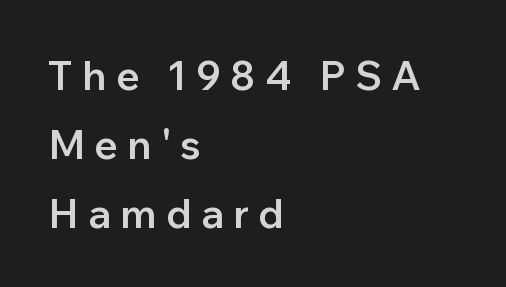
{"serif": "no", "italic": "no", "bold": "semi", "weight": "semibold", "width": "normal", "stroke_contrast": "low", "x_height": "medium", "monospaced": "no", "underline": "no", "align": "left", "line_spacing": "normal", "line_spacing_ratio": 1.68, "letter_spacing": "wide", "letter_spacing_em": 0.22, "glyph_px": 41}
